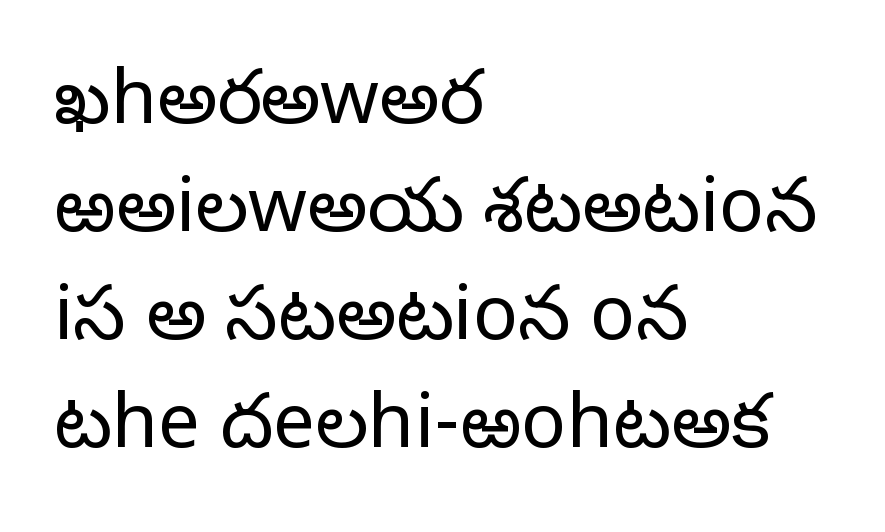
Where is the straight margin? On the left. The lettering stays uniformly vertical, giving the passage a roman look. Weight: regular or lighter. The rendering shows plain stroke endings on the letterforms — a sans-serif design. Proportional: the letters do not fall into vertical columns. Honestly, the letter spacing is just normal — you wouldn't notice it.
